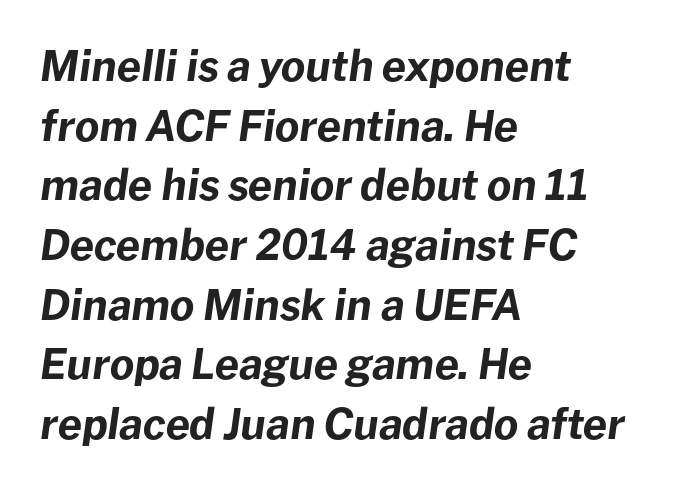
{"italic": "yes", "lean": "right", "slant_degrees": 8, "bold": "yes", "weight": "bold", "width": "normal", "stroke_contrast": "low", "x_height": "medium", "monospaced": "no", "underline": "no", "align": "left", "line_spacing": "normal", "line_spacing_ratio": 1.42, "letter_spacing": "normal", "letter_spacing_em": 0.0, "glyph_px": 42}
